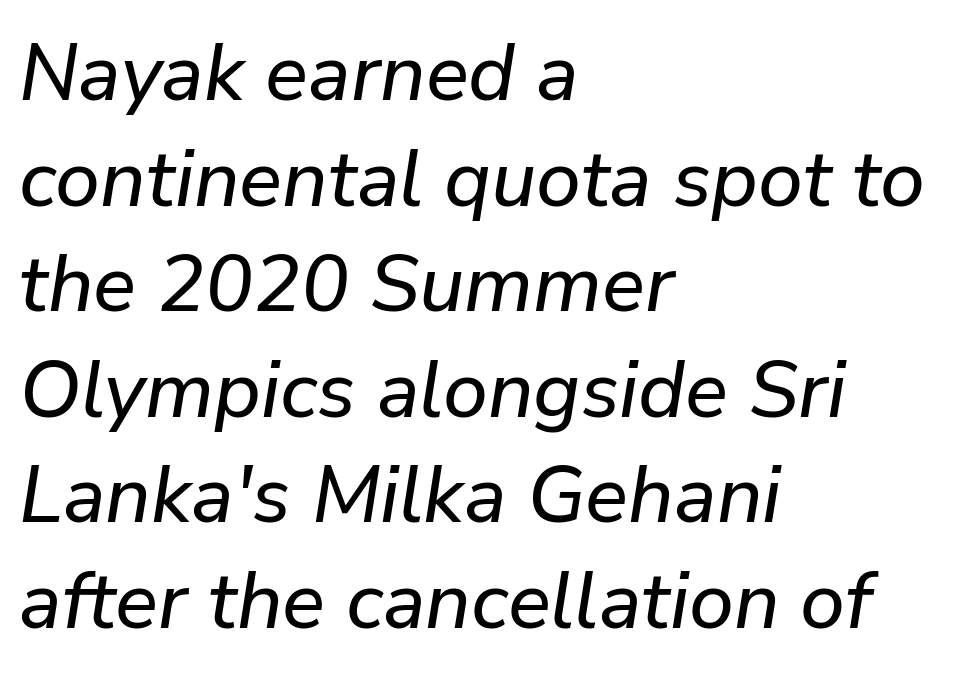
Emphasis-style slanted type is in use. Line starts are locked; line ends wander. This sample has the flowing, uneven cadence of proportional lettering. Only glyphs here, with clear space below each row. The horizontal fit of the characters is conventional and even. Each new line begins a customary step beneath the previous one.
